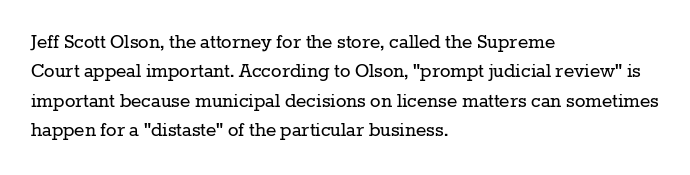
Bare-footed words on every line. Every stem runs plumb, perpendicular to the baseline. The typesetting does not lean heavy: it is not bold. Tracking value appears to be zero — textbook default spacing. The vertical gap from one line to the next is medium.
